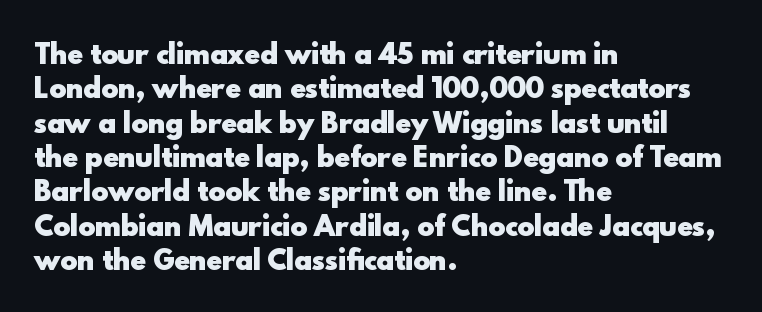
Words appear dense and cohesive because spacing is normal. Typeset ragged right — the left edge is the straight one. This sample keeps an unexceptional amount of space between lines. A clean baseline with only descenders dipping below it. Notice how thick the strokes are: this is what a full bold looks like. This is the regular roman posture of the typeface.
